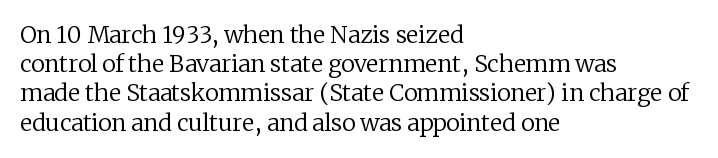
The image shows 23 px text type, upright; set left-aligned, normal line spacing (1.27x), normal letter spacing, not underlined.
